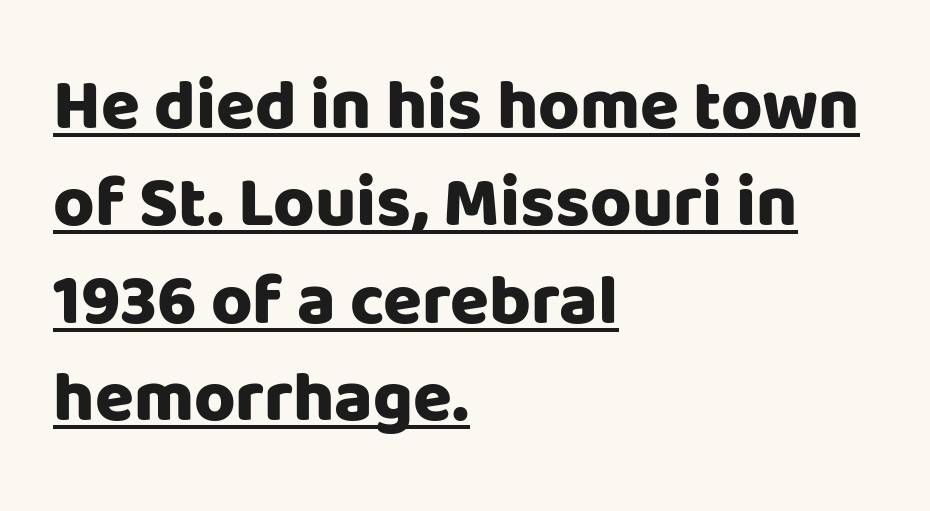
{"serif": "no", "italic": "no", "bold": "yes", "weight": "heavy", "width": "normal", "stroke_contrast": "low", "x_height": "large", "monospaced": "no", "underline": "yes", "align": "left", "line_spacing": "normal", "line_spacing_ratio": 1.37, "letter_spacing": "normal", "letter_spacing_em": 0.0, "glyph_px": 71}
